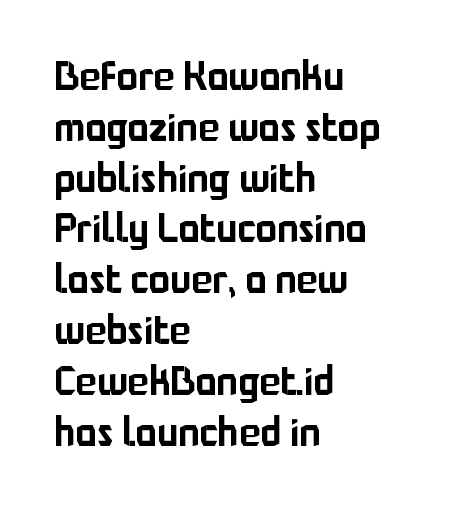
{"serif": "no", "italic": "no", "width": "normal", "stroke_contrast": "low", "x_height": "medium", "monospaced": "no", "underline": "no", "align": "left", "line_spacing": "normal", "line_spacing_ratio": 1.27, "letter_spacing": "normal", "letter_spacing_em": 0.0, "glyph_px": 40}
